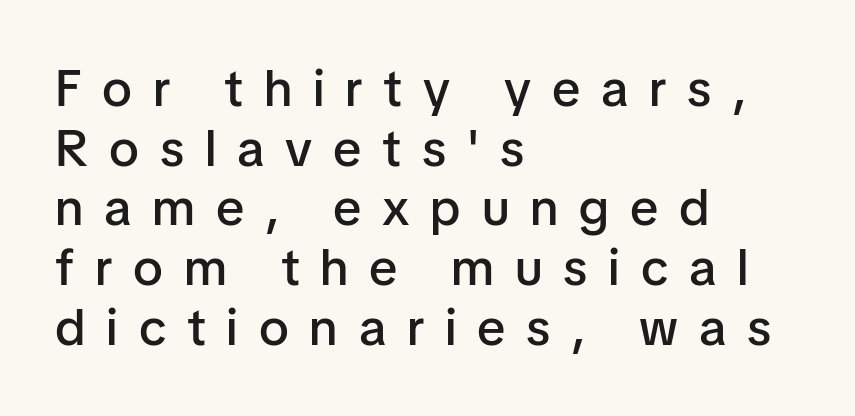
{"serif": "no", "italic": "no", "bold": "semi", "weight": "semibold", "width": "normal", "stroke_contrast": "low", "x_height": "medium", "monospaced": "no", "underline": "no", "align": "left", "line_spacing_ratio": 1.17, "letter_spacing": "wide", "letter_spacing_em": 0.41, "glyph_px": 51}
